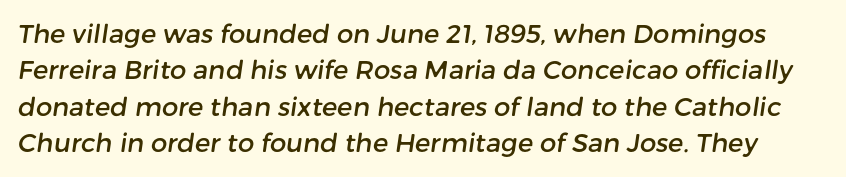
Quick note: interline space is typical. This rendering features lettering with no underline. In terms of letterspacing, this is plain default setting.
